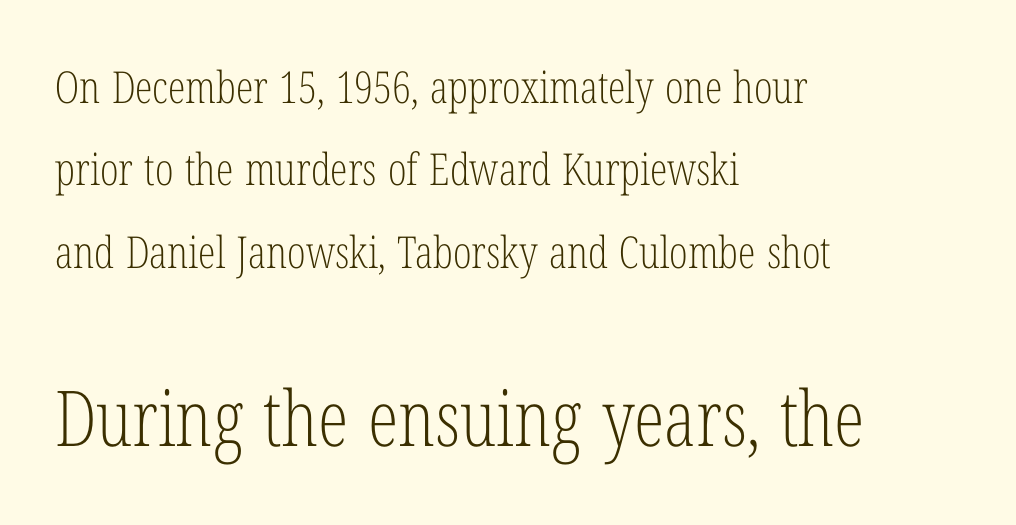
Q: Is the text bold? A: No.
Q: Is the text italic (slanted)? A: No, it is upright.
Q: Is the typeface a serif or a sans-serif typeface? A: Serif.
Q: Is the text underlined? A: No.
Q: How is the paragraph aligned? A: Left-aligned.
Q: Is the spacing between letters normal or unusually wide? A: Normal.
Q: Which block of text is set in a larger size, the first (top) or the second (bottom)? A: The second (bottom) one.
Q: Width (condensed, normal, or wide)? A: Condensed.
Q: Stroke contrast? A: Low.
Q: x-height? A: Medium.
Q: Monospaced? A: No.
